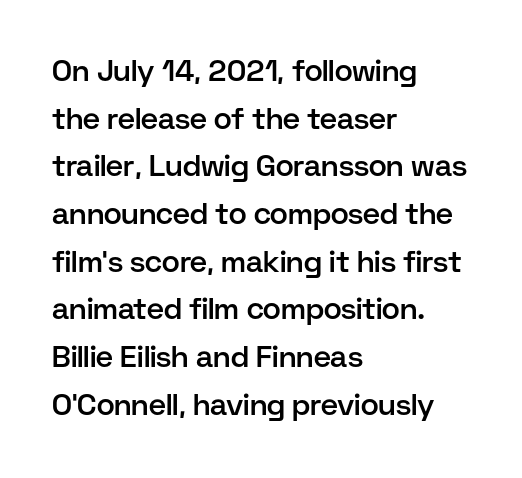
This sample has the flowing, uneven cadence of proportional lettering. Interline gaps are of average width in this sample. The letterforms sit shoulder to shoulder at normal distance. Unlike italic type, these characters show no tilt at all. Underlining? Definitely not there.
